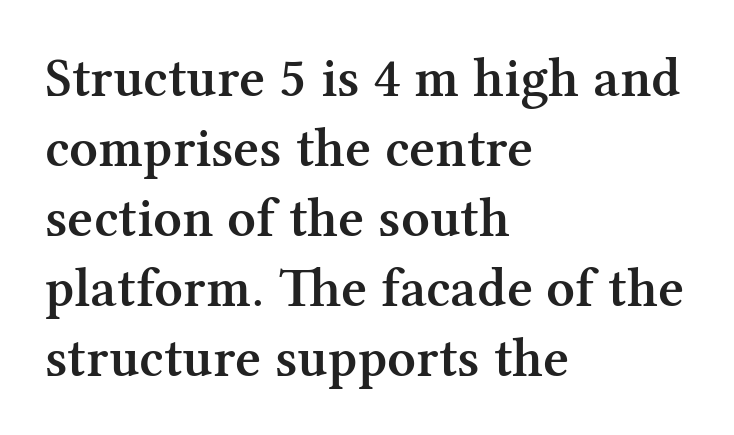
Q: Is the text bold? A: Semi-bold.
Q: Is the text italic (slanted)? A: No, it is upright.
Q: Is the typeface a serif or a sans-serif typeface? A: Serif.
Q: Is the text underlined? A: No.
Q: How is the paragraph aligned? A: Left-aligned.
Q: Is the spacing between letters normal or unusually wide? A: Normal.
Q: Is the spacing between lines tight, normal or loose? A: Normal.
Q: Width (condensed, normal, or wide)? A: Normal.
Q: Stroke contrast? A: Medium.
Q: x-height? A: Medium.
Q: Monospaced? A: No.
